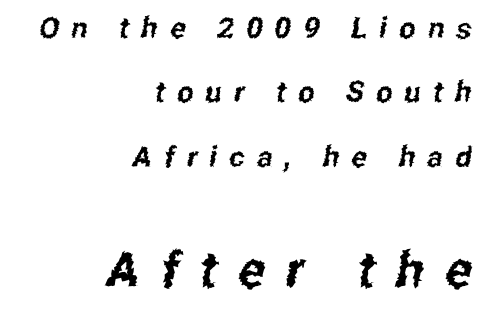
Students, observe: this is what heavily led, spacious text looks like. The paragraph shown leans on its right margin. Do the characters align in a grid? No, the font is proportional. Classification — sans serif. Honestly, the letter spacing is so wide it's the main thing you notice.
